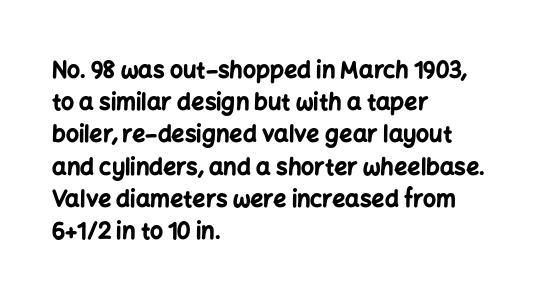
Q: Is the text bold? A: Yes.
Q: Is the text italic (slanted)? A: No, it is upright.
Q: Is the text underlined? A: No.
Q: How is the paragraph aligned? A: Left-aligned.
Q: Is the spacing between letters normal or unusually wide? A: Normal.
Q: Is the spacing between lines tight, normal or loose? A: Normal.
